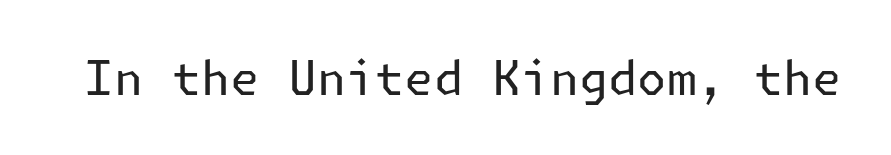
{"serif": "no", "italic": "no", "bold": "no", "weight": "regular", "width": "normal", "stroke_contrast": "low", "x_height": "medium", "underline": "no", "letter_spacing": "normal", "letter_spacing_em": 0.0, "glyph_px": 47}
